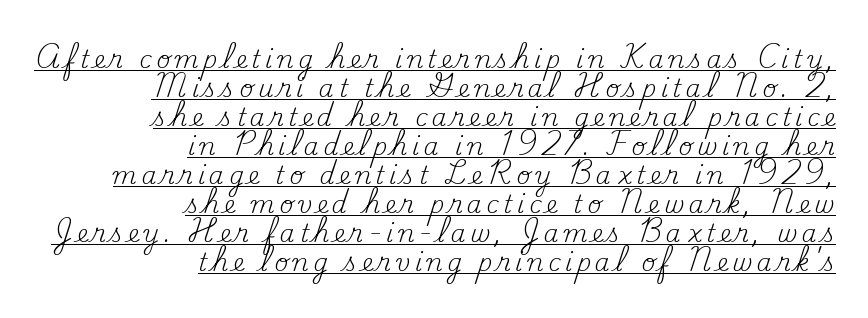
The image shows 24 px text type; set right-aligned, line spacing 1.21x, underlined.
